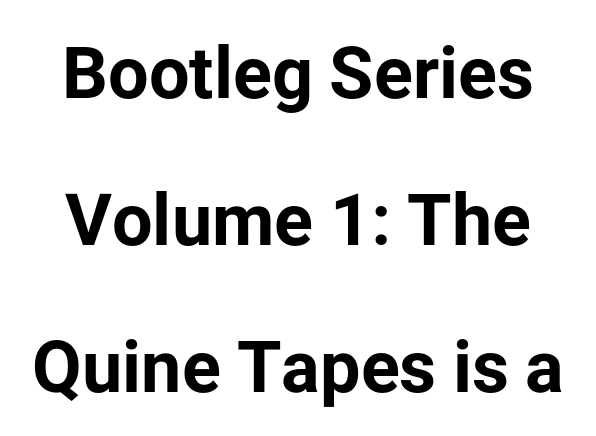
Q: Is the text bold? A: Yes.
Q: Is the text italic (slanted)? A: No, it is upright.
Q: Is the typeface a serif or a sans-serif typeface? A: Sans-serif.
Q: Is the text underlined? A: No.
Q: How is the paragraph aligned? A: Centered.
Q: Is the spacing between letters normal or unusually wide? A: Normal.
Q: Is the spacing between lines tight, normal or loose? A: Loose.
Q: Width (condensed, normal, or wide)? A: Normal.
Q: Stroke contrast? A: Low.
Q: x-height? A: Medium.
Q: Monospaced? A: No.
